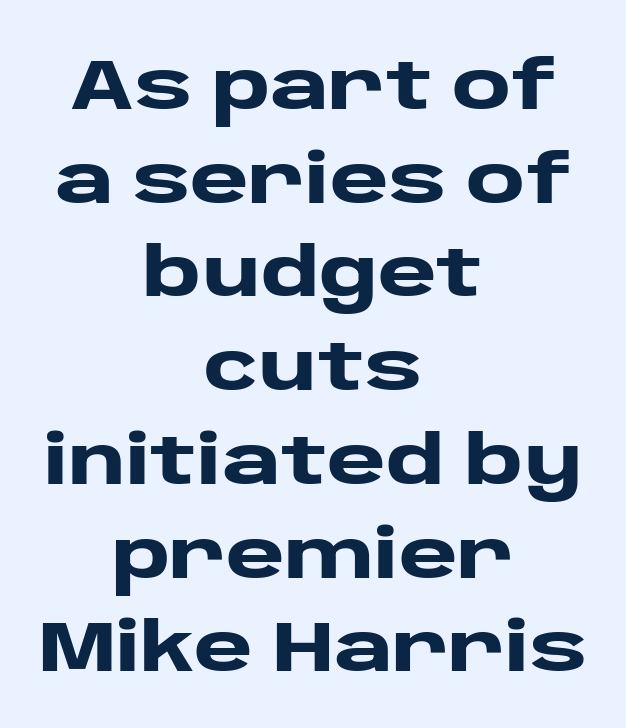
The space between consecutive lines is moderate. Reading down the block, each line starts at a different indent, mirrored at its end. Each letter keeps its own natural width here, so spacing adapts to shape. Just letters on the line, the space beneath them empty. Every letter is thick-stroked: bold, no question.
